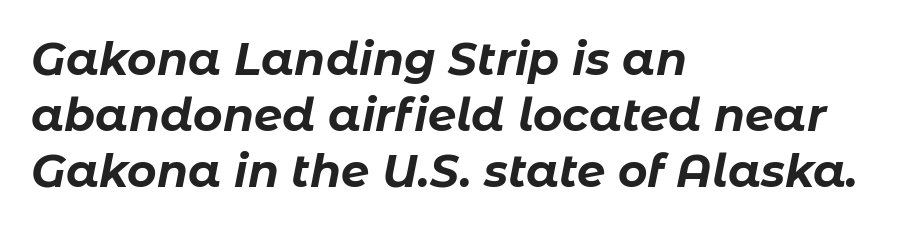
The image shows 45 px bold type, italic (leaning right); set left-aligned, normal line spacing (1.25x), normal letter spacing, not underlined; low stroke contrast and a medium x-height.
